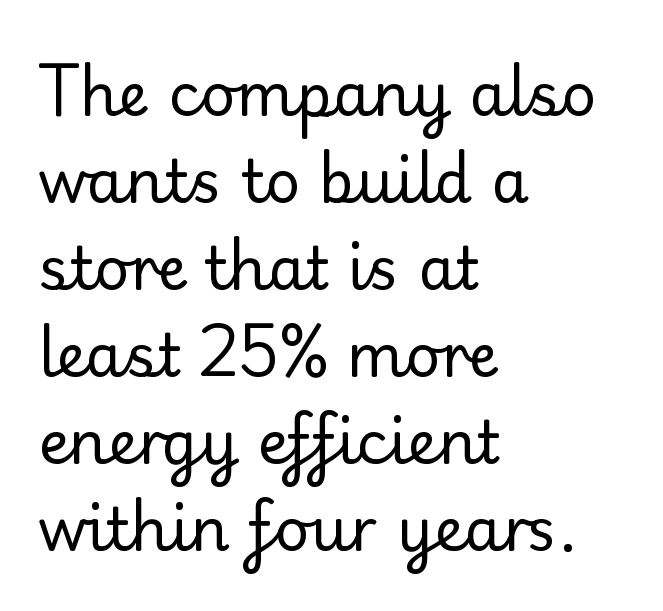
This sample has the flowing, uneven cadence of proportional lettering. This sample uses plain, unmodified letter spacing. Reading down the column, the eye jumps a familiar distance to each next line. This is the regular roman posture of the typeface. Letters have the restrained weight of plain body copy at most.
